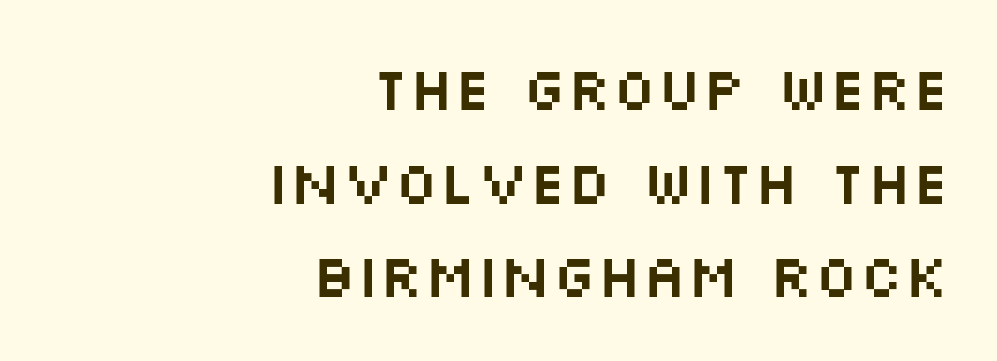
{"serif": "no", "italic": "no", "width": "wide", "stroke_contrast": "medium", "x_height": "large", "monospaced": "no", "underline": "no", "align": "right", "line_spacing": "normal", "line_spacing_ratio": 1.56, "letter_spacing": "normal", "letter_spacing_em": 0.0, "glyph_px": 60}
